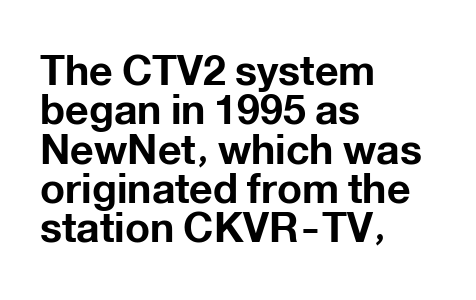
Q: Is the text bold? A: Yes.
Q: Is the text italic (slanted)? A: No, it is upright.
Q: Is the typeface a serif or a sans-serif typeface? A: Sans-serif.
Q: Is the text underlined? A: No.
Q: How is the paragraph aligned? A: Left-aligned.
Q: Is the spacing between letters normal or unusually wide? A: Normal.
Q: Is the spacing between lines tight, normal or loose? A: Tight.
Q: Width (condensed, normal, or wide)? A: Normal.
Q: Stroke contrast? A: Low.
Q: x-height? A: Medium.
Q: Monospaced? A: No.
